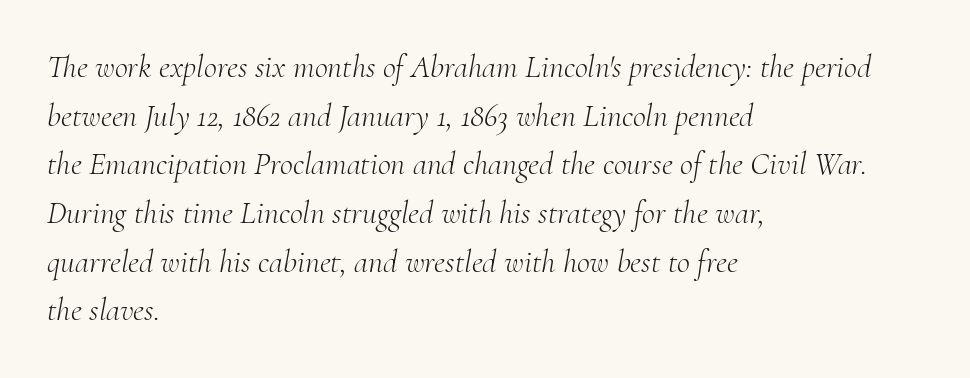
{"serif": "yes", "italic": "yes", "lean": "right", "slant_degrees": 10, "bold": "no", "weight": "light", "width": "normal", "stroke_contrast": "medium", "x_height": "small", "monospaced": "no", "underline": "no", "align": "left", "line_spacing": "normal", "line_spacing_ratio": 1.52, "letter_spacing": "normal", "letter_spacing_em": 0.0, "glyph_px": 32}
